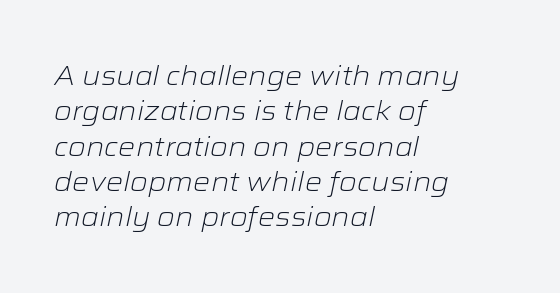
{"italic": "yes", "lean": "right", "slant_degrees": 12, "bold": "no", "underline": "no", "align": "left", "line_spacing": "normal", "line_spacing_ratio": 1.31, "letter_spacing": "normal", "letter_spacing_em": 0.0, "glyph_px": 27}
